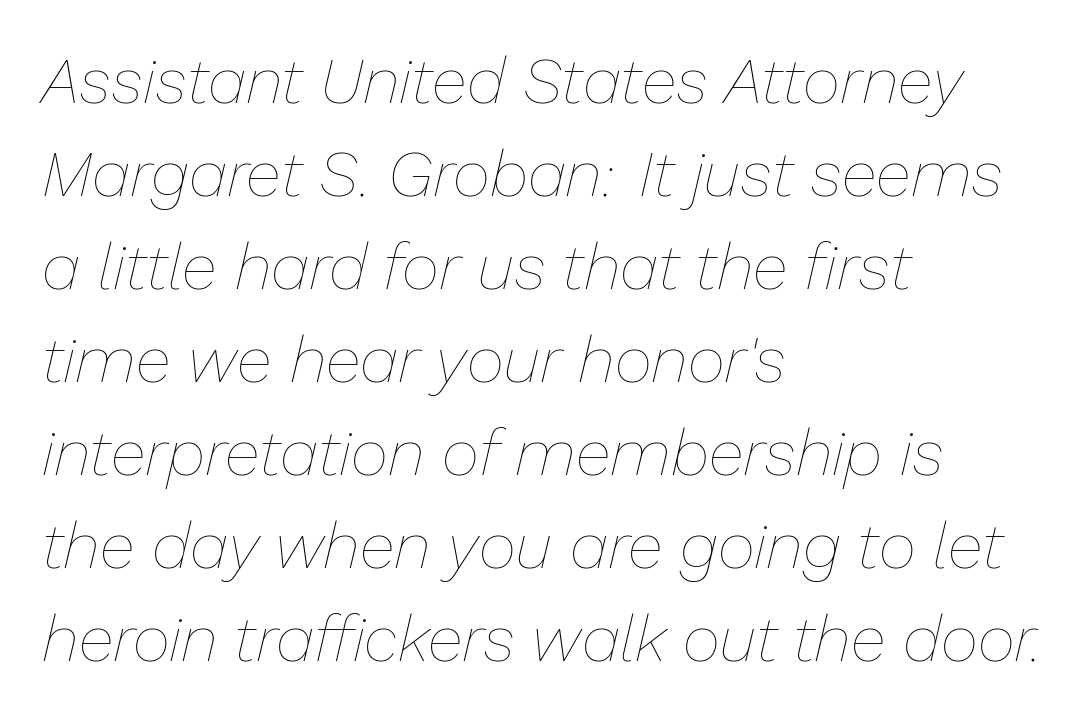
The image shows 65 px thin type, italic (leaning right); set left-aligned, normal line spacing (1.43x), normal letter spacing, not underlined; low stroke contrast and a medium x-height.
